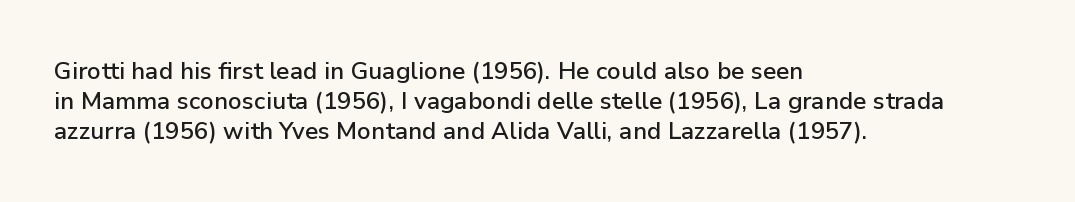
The image shows 24 px text type, upright; set left-aligned, normal line spacing (1.25x), normal letter spacing, not underlined.
